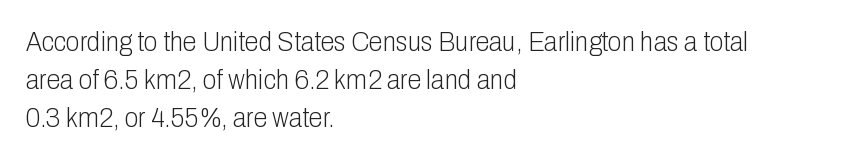
Q: Is the text bold? A: No.
Q: Is the text italic (slanted)? A: No, it is upright.
Q: Is the typeface a serif or a sans-serif typeface? A: Sans-serif.
Q: Is the text underlined? A: No.
Q: How is the paragraph aligned? A: Left-aligned.
Q: Is the spacing between letters normal or unusually wide? A: Normal.
Q: Is the spacing between lines tight, normal or loose? A: Normal.
Q: Width (condensed, normal, or wide)? A: Condensed.
Q: Stroke contrast? A: Low.
Q: x-height? A: Medium.
Q: Monospaced? A: No.
